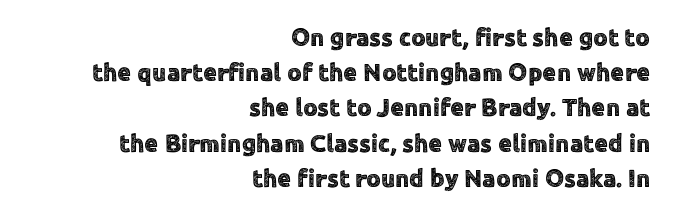
Q: Is the text italic (slanted)? A: No, it is upright.
Q: Is the text underlined? A: No.
Q: How is the paragraph aligned? A: Right-aligned.
Q: Is the spacing between letters normal or unusually wide? A: Normal.
Q: Is the spacing between lines tight, normal or loose? A: Normal.
